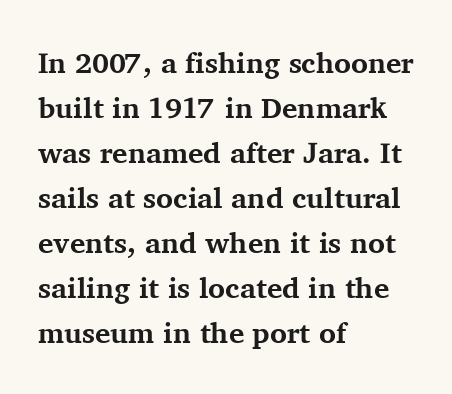
A typesetter would call this zero additional tracking. Weight: bold. Vertically, the passage feels balanced, rows spaced as you'd expect. You could not count columns in this text — the font is proportionally spaced. Yep, those are serifs on the letters. The glyphs are unaccompanied by any horizontal stroke below them.
